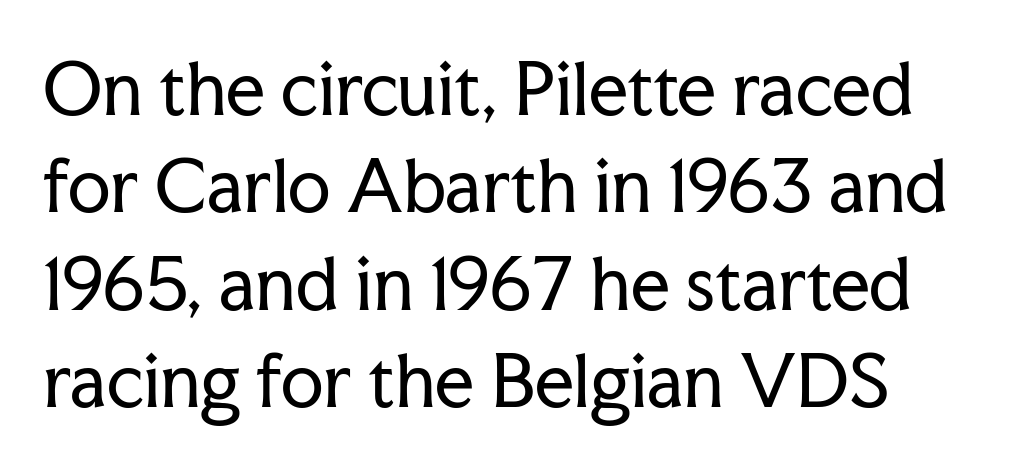
Q: Is the text bold? A: No.
Q: Is the text italic (slanted)? A: No, it is upright.
Q: Is the typeface a serif or a sans-serif typeface? A: Serif.
Q: Is the text underlined? A: No.
Q: Is the spacing between letters normal or unusually wide? A: Normal.
Q: Is the spacing between lines tight, normal or loose? A: Normal.
Q: Width (condensed, normal, or wide)? A: Normal.
Q: Stroke contrast? A: Low.
Q: x-height? A: Medium.
Q: Monospaced? A: No.
